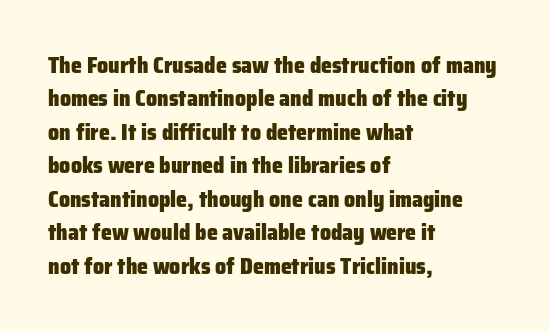
The image shows 22 px bold type, upright; set left-aligned, normal line spacing (1.52x), normal letter spacing, not underlined.
